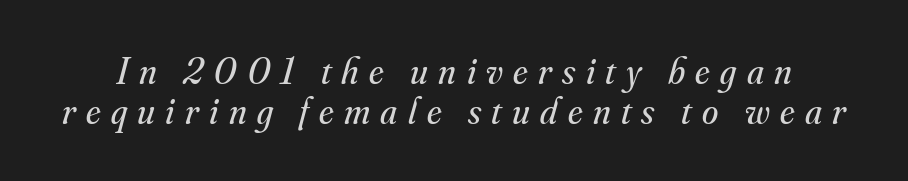
Q: Is the text bold? A: No.
Q: Is the text italic (slanted)? A: Yes, it leans right by about 16 degrees.
Q: Is the typeface a serif or a sans-serif typeface? A: Serif.
Q: Is the text underlined? A: No.
Q: Is the spacing between letters normal or unusually wide? A: Unusually wide.
Q: Is the spacing between lines tight, normal or loose? A: Tight.
Q: Width (condensed, normal, or wide)? A: Normal.
Q: Stroke contrast? A: Medium.
Q: x-height? A: Small.
Q: Monospaced? A: No.
